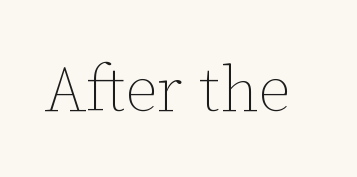
{"italic": "no", "bold": "no", "weight": "thin", "width": "normal", "stroke_contrast": "low", "x_height": "medium", "monospaced": "no", "underline": "no", "letter_spacing": "normal", "letter_spacing_em": 0.0, "glyph_px": 64}
